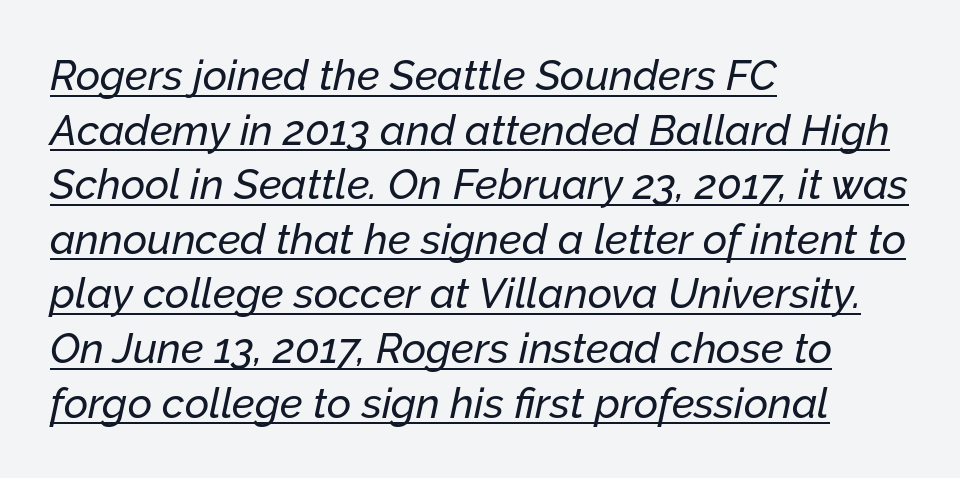
The image shows 42 px text type, italic (leaning right); set left-aligned, normal line spacing (1.3x), normal letter spacing, underlined; low stroke contrast and a medium x-height.
